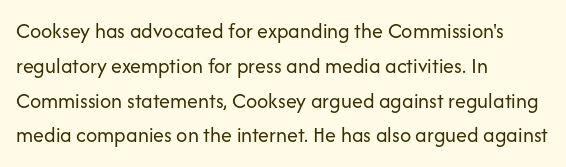
The image shows 22 px text type, upright; set left-aligned, normal line spacing (1.58x), normal letter spacing, not underlined.
